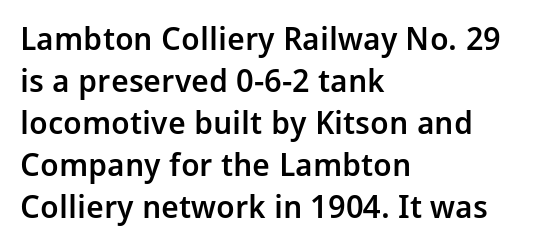
The image shows 32 px semibold sans-serif type, upright; set left-aligned, normal line spacing (1.31x), normal letter spacing, not underlined; low stroke contrast and a medium x-height.
